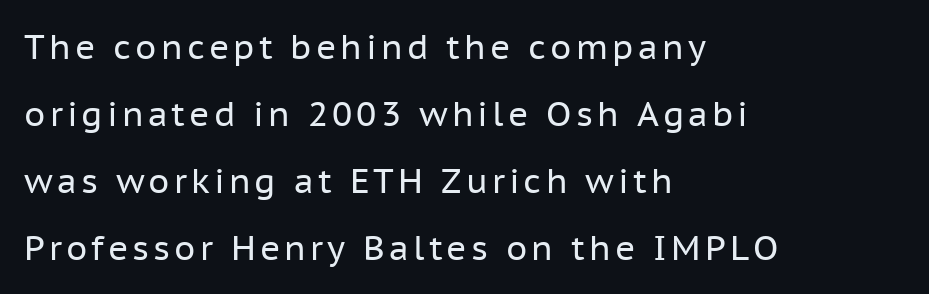
The image shows 34 px regular-weight sans-serif type, upright; set left-aligned, loose line spacing (1.97x), not underlined; low stroke contrast and a medium x-height.
